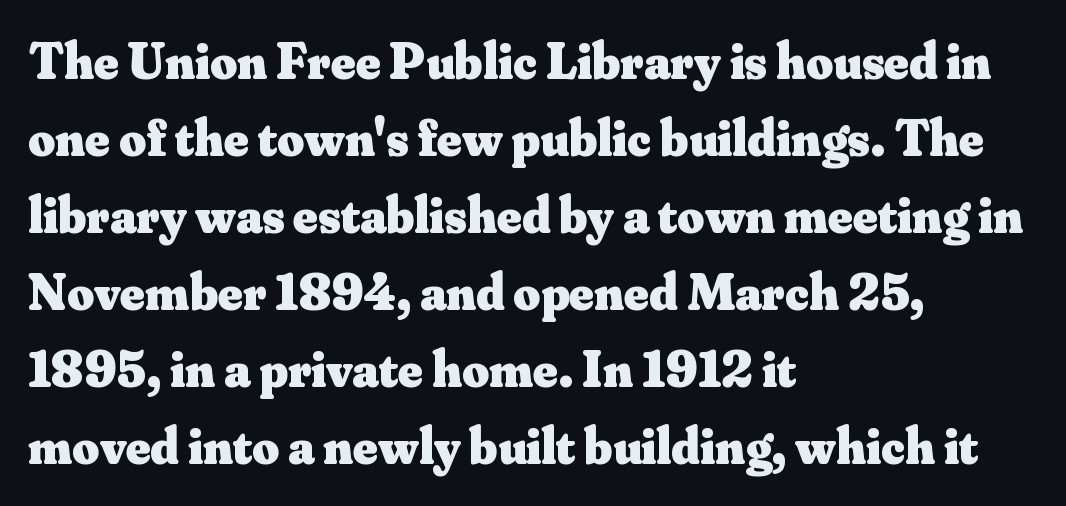
The image shows 52 px heavy serif type, upright; set left-aligned, normal line spacing (1.48x), normal letter spacing, not underlined; medium stroke contrast and a small x-height.
